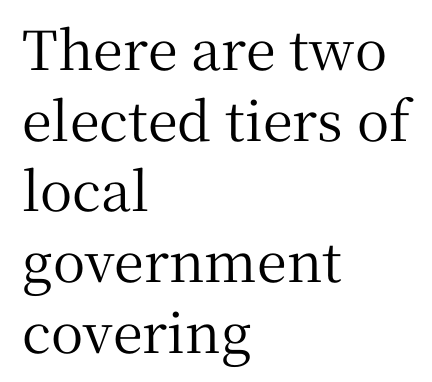
Underlining? Definitely not there. Looks like regular typesetting: each glyph gets only the width it needs. The typography opts for an upright posture over an oblique one. Observe the ordinary spacing: letters are neighbours, not strangers. This rendering uses left alignment, leaving the right contour irregular. If you measured baseline to baseline, you'd find a middling distance.
